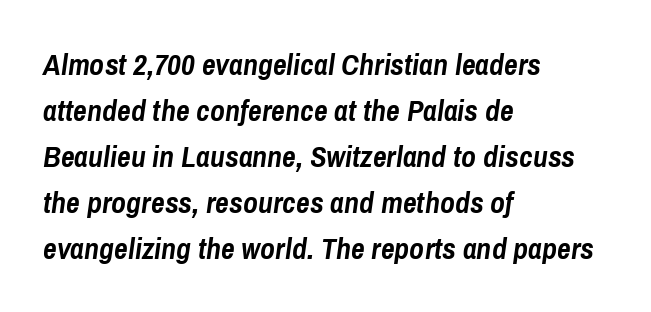
{"italic": "yes", "lean": "right", "slant_degrees": 8, "bold": "yes", "weight": "semibold", "width": "condensed", "stroke_contrast": "low", "x_height": "medium", "monospaced": "no", "underline": "no", "align": "left", "line_spacing": "normal", "line_spacing_ratio": 1.53, "letter_spacing": "normal", "letter_spacing_em": 0.0, "glyph_px": 30}
